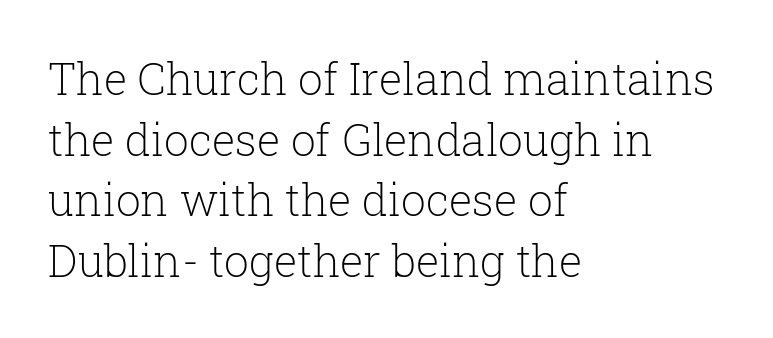
The image shows 44 px light serif type, upright; set left-aligned, normal line spacing (1.38x), normal letter spacing, not underlined; low stroke contrast and a medium x-height.
